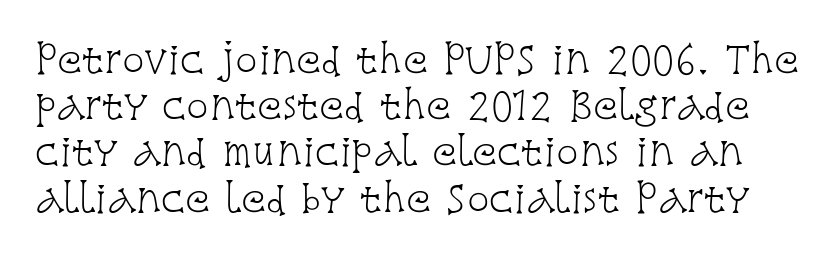
Q: Is the text bold? A: No.
Q: Is the text italic (slanted)? A: No, it is upright.
Q: Is the typeface a serif or a sans-serif typeface? A: Serif.
Q: Is the text underlined? A: No.
Q: Is the spacing between letters normal or unusually wide? A: Normal.
Q: Is the spacing between lines tight, normal or loose? A: Normal.
Q: Width (condensed, normal, or wide)? A: Condensed.
Q: Stroke contrast? A: Low.
Q: x-height? A: Large.
Q: Monospaced? A: No.
